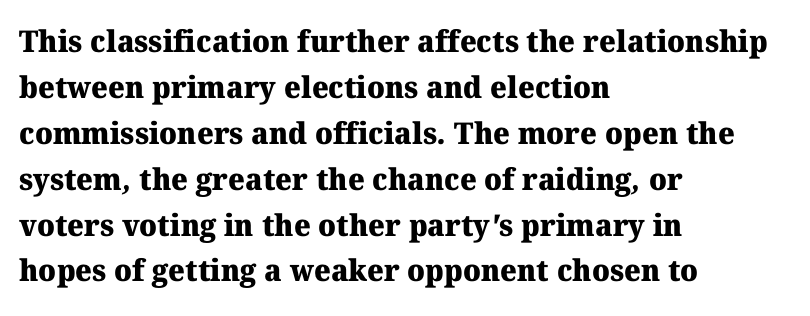
Q: Is the text bold? A: Yes.
Q: Is the typeface a serif or a sans-serif typeface? A: Serif.
Q: Is the text underlined? A: No.
Q: How is the paragraph aligned? A: Left-aligned.
Q: Is the spacing between letters normal or unusually wide? A: Normal.
Q: Is the spacing between lines tight, normal or loose? A: Normal.
Q: Width (condensed, normal, or wide)? A: Normal.
Q: Stroke contrast? A: Medium.
Q: x-height? A: Medium.
Q: Monospaced? A: No.
